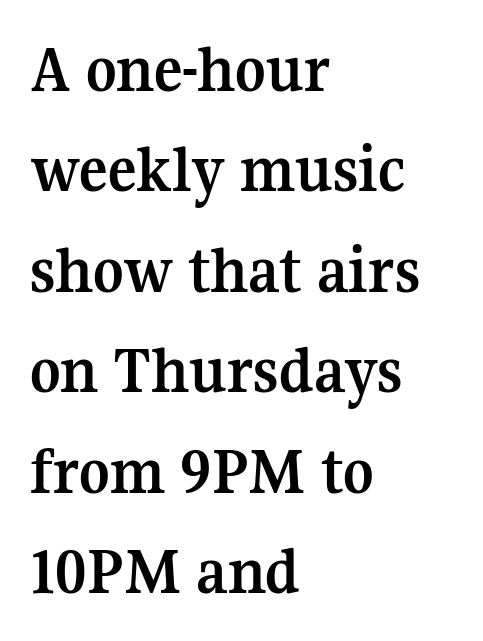
Between one letter and the next there's only the usual sliver of space. The typesetter chose a ragged-right arrangement here. Lines of text with bare space underneath. In terms of letterform style, serifs are clearly present. Here the designer chose a conventional face with non-uniform glyph widths.
